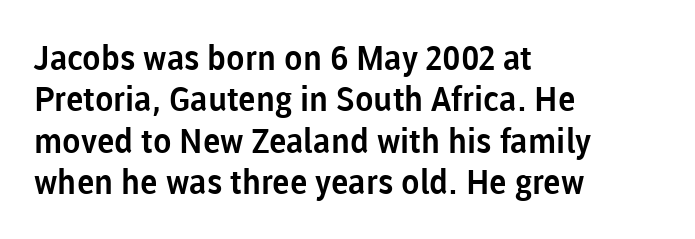
Q: Is the text italic (slanted)? A: No, it is upright.
Q: Is the typeface a serif or a sans-serif typeface? A: Sans-serif.
Q: Is the text underlined? A: No.
Q: How is the paragraph aligned? A: Left-aligned.
Q: Is the spacing between letters normal or unusually wide? A: Normal.
Q: Width (condensed, normal, or wide)? A: Normal.
Q: Stroke contrast? A: Low.
Q: x-height? A: Medium.
Q: Monospaced? A: No.
